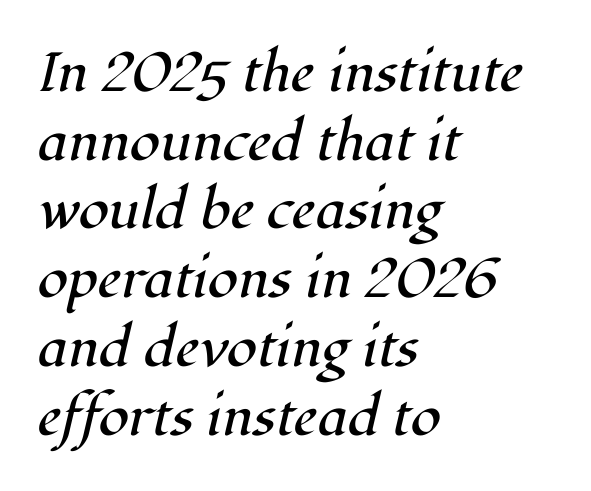
The image shows 55 px regular-weight serif type, italic (leaning right); set left-aligned, normal line spacing (1.25x), normal letter spacing, not underlined; high stroke contrast and a medium x-height.
